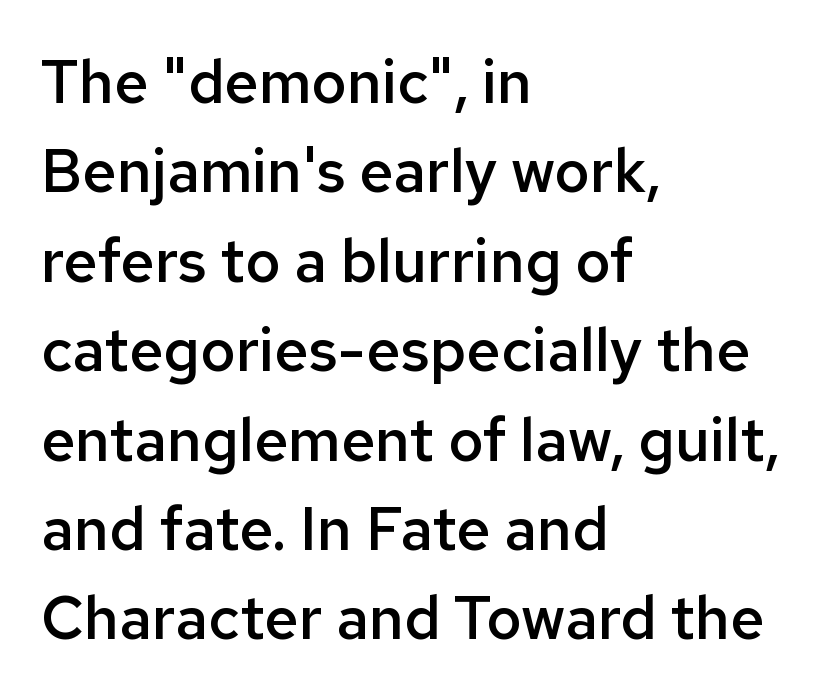
Characters follow at the spacing the type designer built in. The characters look somewhat weighty, a semibold short of true bold. The specimen reads as upright at a glance. Compared with typical paragraphs, the rows here are spaced about the same. The paragraph shown leans on its left margin. Proportional: the letters do not fall into vertical columns.
